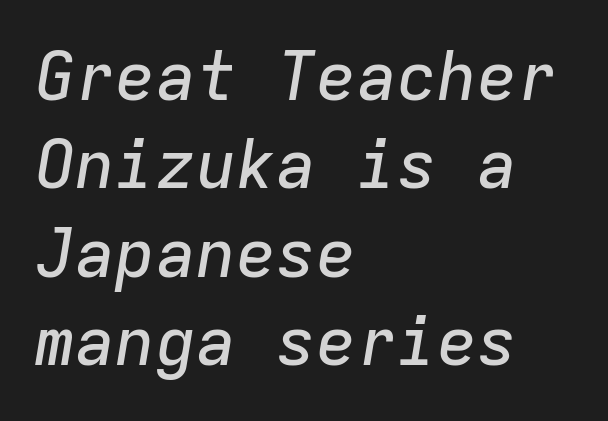
Q: Is the text italic (slanted)? A: Yes, it leans right by about 9 degrees.
Q: Is the text underlined? A: No.
Q: How is the paragraph aligned? A: Left-aligned.
Q: Is the spacing between letters normal or unusually wide? A: Normal.
Q: Is the spacing between lines tight, normal or loose? A: Normal.
Q: Width (condensed, normal, or wide)? A: Normal.
Q: Stroke contrast? A: Low.
Q: x-height? A: Medium.
Q: Monospaced? A: Yes.
